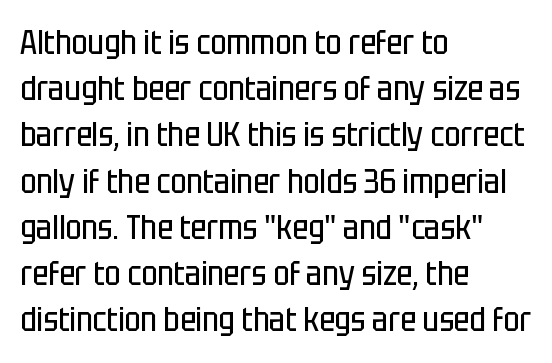
{"serif": "no", "italic": "no", "bold": "no", "weight": "regular", "width": "condensed", "stroke_contrast": "low", "x_height": "large", "monospaced": "no", "underline": "no", "align": "left", "line_spacing": "normal", "line_spacing_ratio": 1.36, "letter_spacing": "normal", "letter_spacing_em": 0.0, "glyph_px": 34}
